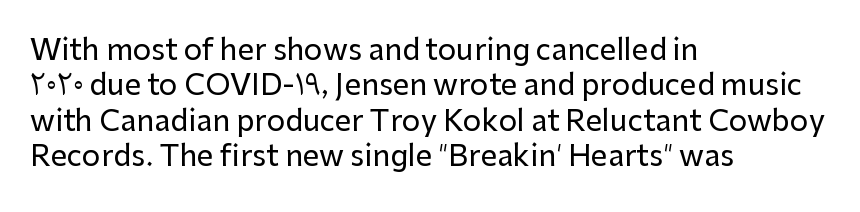
The image shows 29 px sans-serif type, upright; set left-aligned, line spacing 1.22x, normal letter spacing, not underlined; low stroke contrast and a medium x-height.
